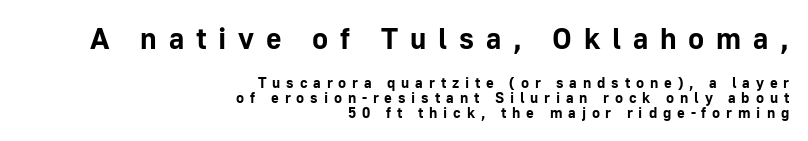
The image shows 30 px bold sans-serif type, upright; set right-aligned, tight line spacing (1.0x), unusually wide letter spacing (+0.39 em), not underlined; the first (top) block is 2.0x larger; low stroke contrast and a medium x-height.
